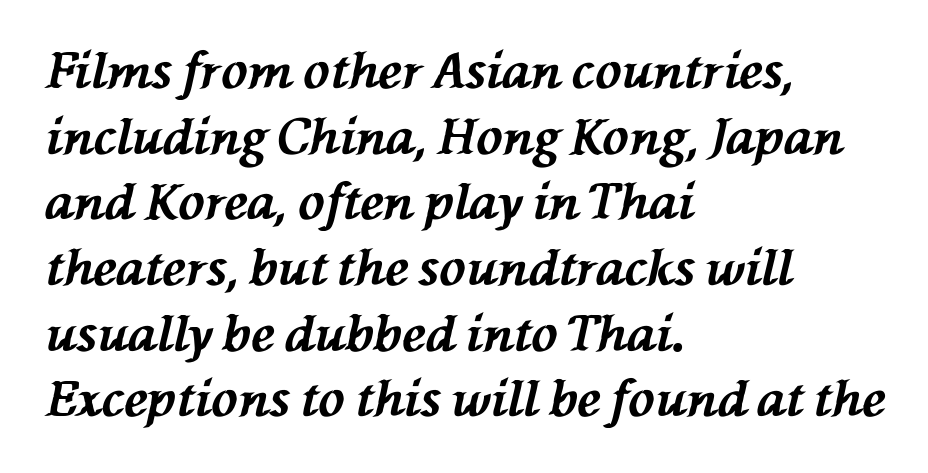
Caption: multi-line text, flush left, ragged right. A typesetter would mark this as italic. Reading down the column, the eye jumps a familiar distance to each next line. These lines keep a tight, regular rhythm from letter to letter.
